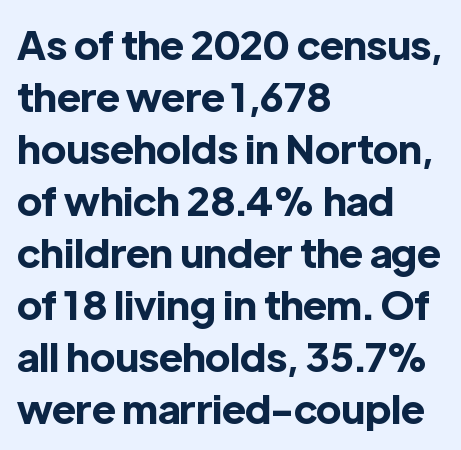
Note: no serifs on the glyphs. The passage is arranged the way most books set body copy — flush left. The font's upright variant was chosen for this text. Strokes here are thick enough to call this a true bold. Interline gaps are of average width in this sample. The letters sit at their default tracking, neither squeezed nor spread.
